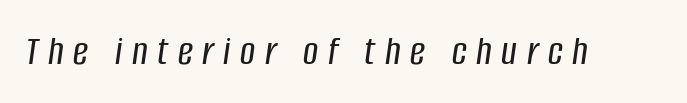
The line texture is sparse and dotted thanks to wide tracking. Has an underline been added? It has not. The letters advance in unequal steps, a hallmark of proportional type. There's an unmistakable incline to the writing here.
